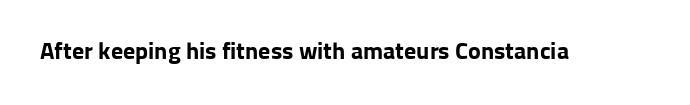
What stands out about the letter spacing? Nothing — it is the standard amount. Upright lettering throughout. Bold? Absolutely — the strokes are thick and heavy. The glyphs are unaccompanied by any horizontal stroke below them.
